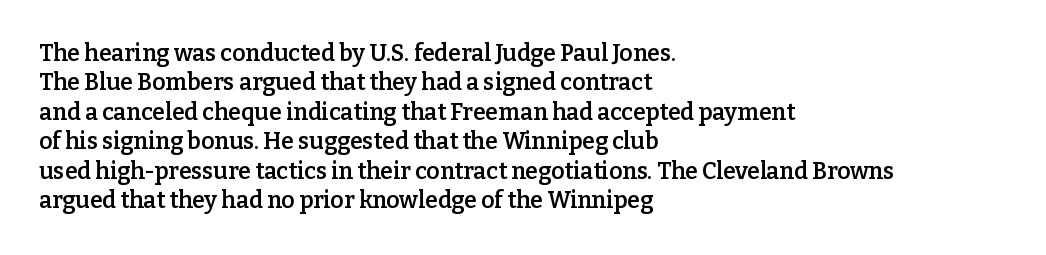
All the whitespace from short lines collects on the right. You could call the tracking neutral — neither tight nor loose. The axis of the letterforms is exactly vertical. Honestly, there is no underline to notice here at all.
